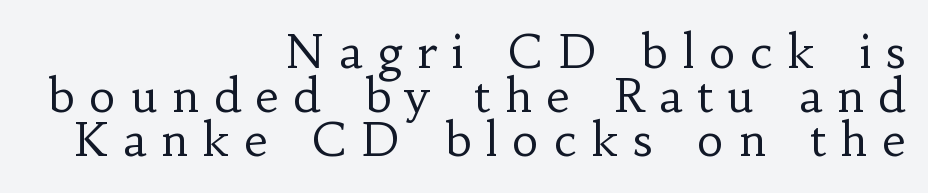
Q: Is the text bold? A: No.
Q: Is the text italic (slanted)? A: No, it is upright.
Q: Is the typeface a serif or a sans-serif typeface? A: Serif.
Q: Is the text underlined? A: No.
Q: How is the paragraph aligned? A: Right-aligned.
Q: Is the spacing between letters normal or unusually wide? A: Unusually wide.
Q: Is the spacing between lines tight, normal or loose? A: Tight.
Q: Width (condensed, normal, or wide)? A: Normal.
Q: Stroke contrast? A: Low.
Q: x-height? A: Small.
Q: Monospaced? A: No.
